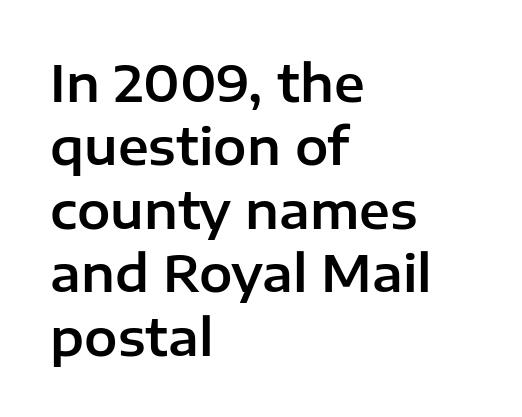
The image shows 50 px sans-serif type, upright; set left-aligned, normal line spacing (1.27x), normal letter spacing, not underlined; low stroke contrast and a medium x-height.
